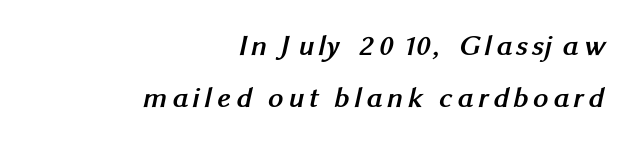
The image shows 30 px semibold sans-serif type; set right-aligned, line spacing 1.72x, not underlined; medium stroke contrast and a medium x-height.
